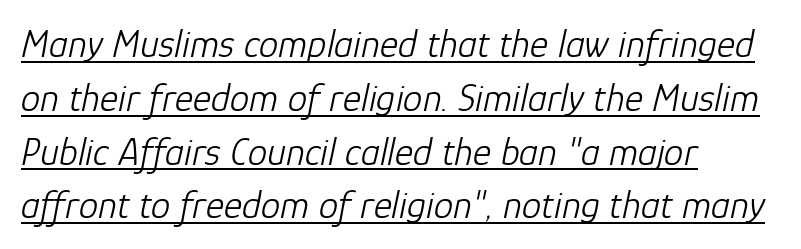
{"italic": "yes", "lean": "right", "slant_degrees": 12, "bold": "no", "weight": "light", "width": "normal", "stroke_contrast": "low", "x_height": "medium", "monospaced": "no", "underline": "yes", "align": "left", "line_spacing": "normal", "line_spacing_ratio": 1.38, "letter_spacing": "normal", "letter_spacing_em": 0.0, "glyph_px": 39}
